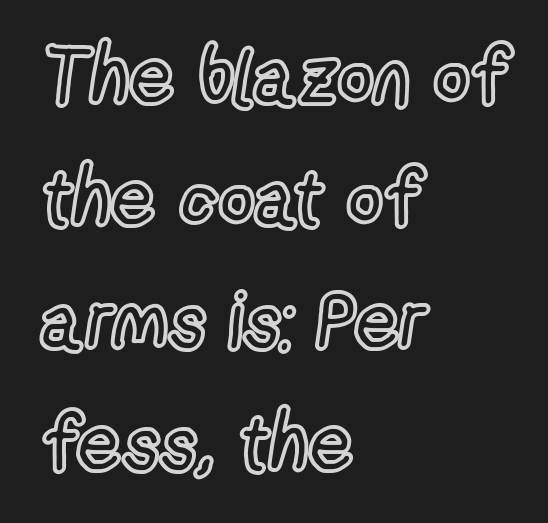
Q: Is the text italic (slanted)? A: Yes.
Q: Is the text underlined? A: No.
Q: How is the paragraph aligned? A: Left-aligned.
Q: Is the spacing between letters normal or unusually wide? A: Normal.
Q: Is the spacing between lines tight, normal or loose? A: Normal.
Q: Width (condensed, normal, or wide)? A: Condensed.
Q: x-height? A: Medium.
Q: Monospaced? A: No.
